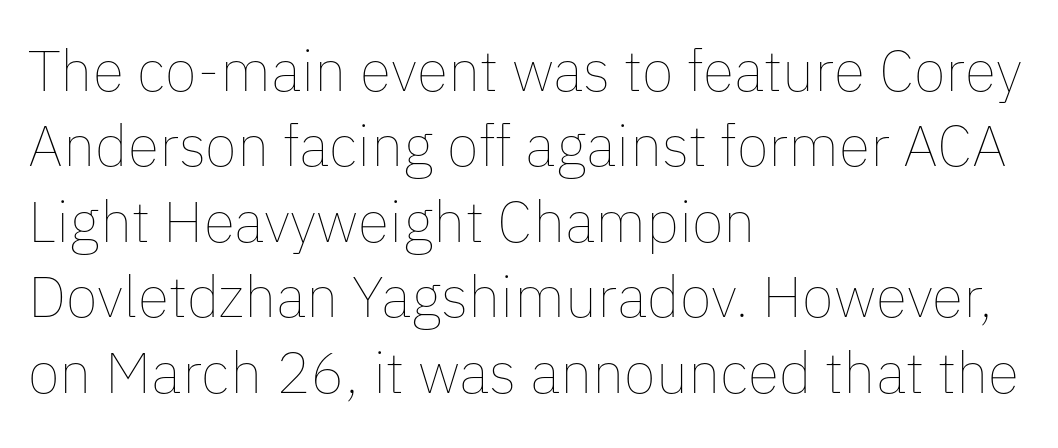
Stroke mass is kept to a normal reading level or below. The rendering anchors every line to the left-hand side. Posture: vertical. No extra tracking has been applied to these lines. Has an underline been added? It has not. The space between consecutive lines is moderate.
